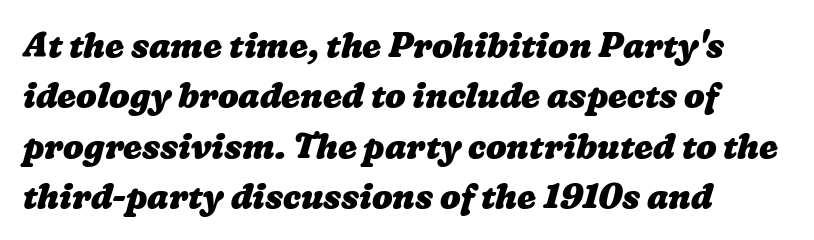
{"bold": "yes", "weight": "heavy", "width": "wide", "stroke_contrast": "low", "x_height": "medium", "monospaced": "no", "underline": "no", "align": "left", "line_spacing": "normal", "line_spacing_ratio": 1.48, "letter_spacing": "normal", "letter_spacing_em": 0.0, "glyph_px": 34}
